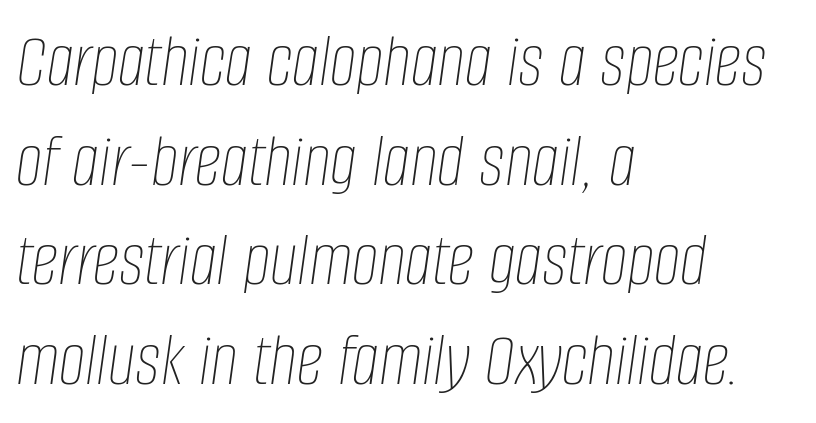
{"italic": "yes", "lean": "right", "slant_degrees": 8, "bold": "no", "weight": "thin", "width": "condensed", "stroke_contrast": "low", "x_height": "large", "monospaced": "no", "underline": "no", "align": "left", "line_spacing": "normal", "line_spacing_ratio": 1.31, "letter_spacing": "normal", "letter_spacing_em": 0.0, "glyph_px": 76}
